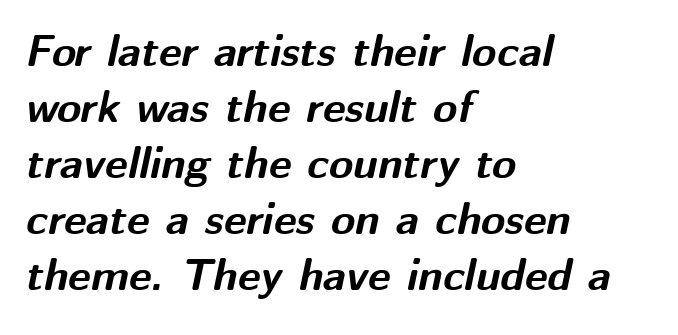
The image shows 44 px bold type, italic (leaning right); set left-aligned, normal line spacing (1.27x), normal letter spacing, not underlined; medium stroke contrast and a medium x-height.
